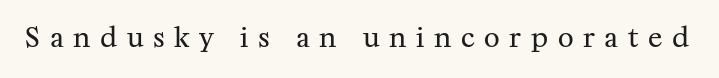
The cut favours lightness, reaching ordinary text weight at its darkest. The specimen omits any rule beneath the text block's lines. Is there any slant? The stems are plumb. A typesetter would call this heavily tracked-out type.
